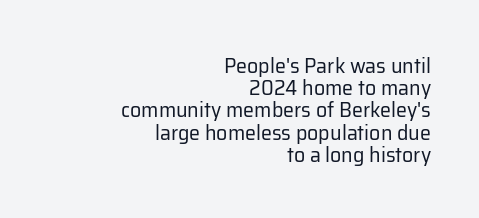
The image shows 22 px text type, upright; set right-aligned, tight line spacing (1.01x), normal letter spacing, not underlined.
